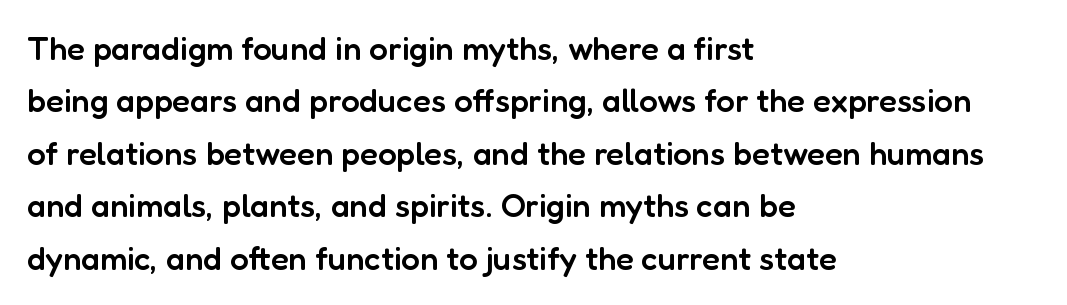
The image shows 33 px semibold sans-serif type, upright; set left-aligned, normal line spacing (1.59x), normal letter spacing, not underlined; low stroke contrast and a medium x-height.
